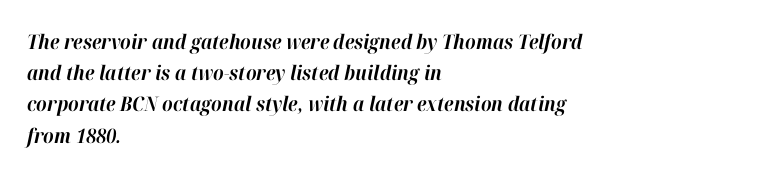
Every character sits at an angle, as italics do. A typesetter would call this leading conventional body-copy spacing. Typesetter's note: full bold, strokes at maximum text heaviness. Casual observation: everything's shoved over to the left. Standard letterfit; no display-style spreading of the glyphs.
